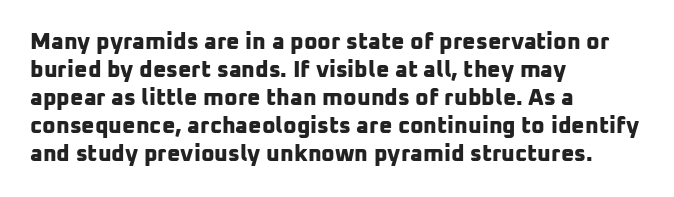
All the whitespace from short lines collects on the right. Only glyphs here, with clear space below each row. Bold? Absolutely — the strokes are thick and heavy. The letterforms sit shoulder to shoulder at normal distance.
